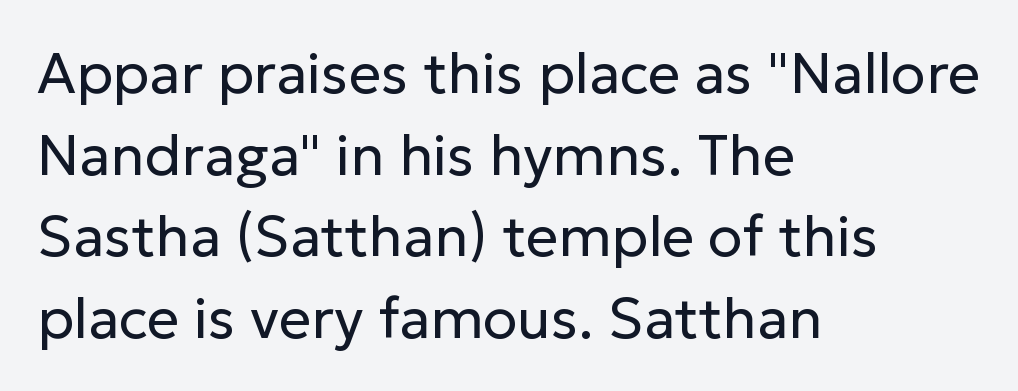
The image shows 57 px regular-weight sans-serif type, upright; set left-aligned, normal line spacing (1.43x), normal letter spacing, not underlined; low stroke contrast and a medium x-height.
